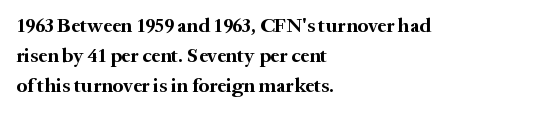
The image shows 20 px bold type, upright; set left-aligned, normal line spacing (1.5x), normal letter spacing, not underlined.
